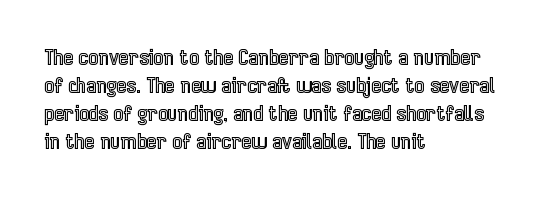
Q: Is the text italic (slanted)? A: No, it is upright.
Q: Is the text underlined? A: No.
Q: How is the paragraph aligned? A: Left-aligned.
Q: Is the spacing between letters normal or unusually wide? A: Normal.
Q: Is the spacing between lines tight, normal or loose? A: Normal.
